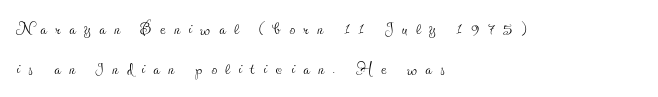
You could only call the tracking loose — the letters float apart. The characters are drawn with everyday or finer stroke widths. Descender tails drop into unmarked territory. Where is the straight margin? On the left.
